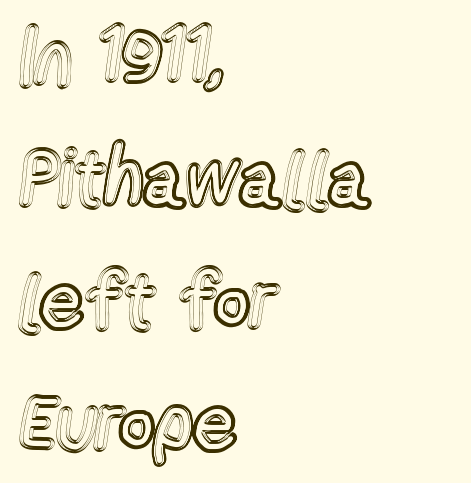
{"width": "condensed", "x_height": "medium", "monospaced": "no", "underline": "no", "align": "left", "line_spacing": "normal", "line_spacing_ratio": 1.57, "letter_spacing": "normal", "letter_spacing_em": 0.0, "glyph_px": 78}
